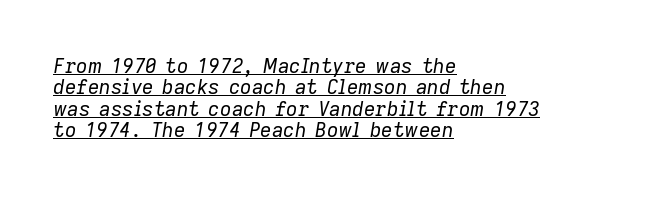
Q: Is the text bold? A: No.
Q: Is the text italic (slanted)? A: Yes, it leans right by about 9 degrees.
Q: Is the text underlined? A: Yes.
Q: How is the paragraph aligned? A: Left-aligned.
Q: Is the spacing between letters normal or unusually wide? A: Normal.
Q: Is the spacing between lines tight, normal or loose? A: Tight.
